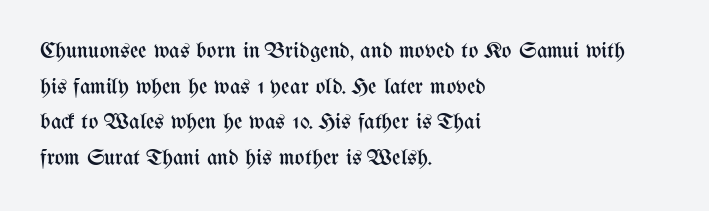
Q: Is the text bold? A: No.
Q: Is the text italic (slanted)? A: No, it is upright.
Q: Is the text underlined? A: No.
Q: How is the paragraph aligned? A: Left-aligned.
Q: Is the spacing between letters normal or unusually wide? A: Normal.
Q: Is the spacing between lines tight, normal or loose? A: Normal.
